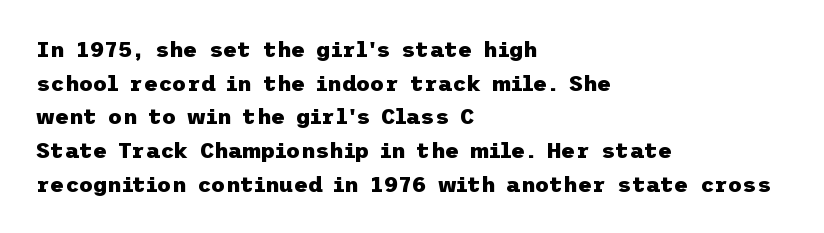
This sample is left-justified, so line endings fall wherever the words run out. Ascenders rise straight up at ninety degrees. Notice how descenders clear the ascenders below comfortably — that's standard leading. Is the type bold? Yes — the strokes are clearly thick and heavy.
